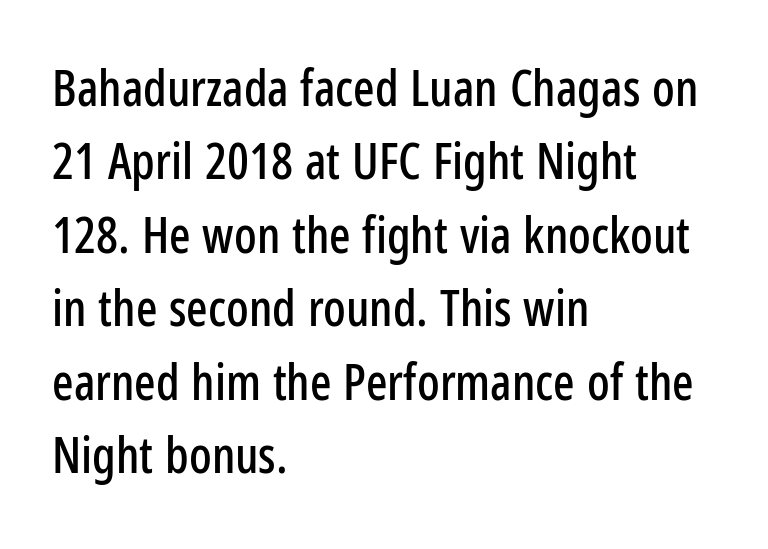
{"serif": "no", "italic": "no", "width": "condensed", "stroke_contrast": "low", "x_height": "medium", "monospaced": "no", "underline": "no", "align": "left", "line_spacing": "normal", "line_spacing_ratio": 1.47, "letter_spacing": "normal", "letter_spacing_em": 0.0, "glyph_px": 50}
